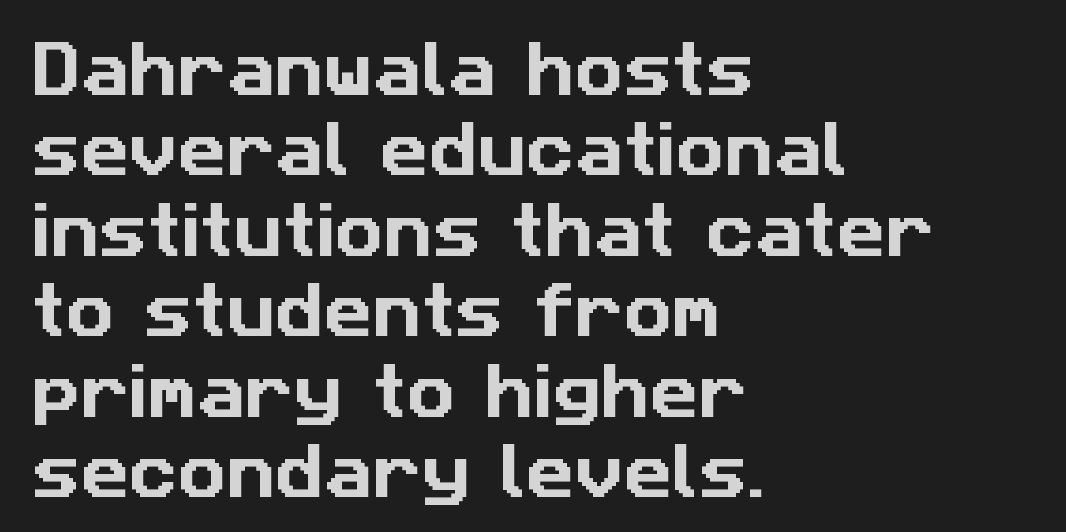
Q: Is the typeface a serif or a sans-serif typeface? A: Sans-serif.
Q: Is the text underlined? A: No.
Q: How is the paragraph aligned? A: Left-aligned.
Q: Is the spacing between letters normal or unusually wide? A: Normal.
Q: Is the spacing between lines tight, normal or loose? A: Normal.
Q: Width (condensed, normal, or wide)? A: Normal.
Q: Stroke contrast? A: Low.
Q: x-height? A: Medium.
Q: Monospaced? A: No.
